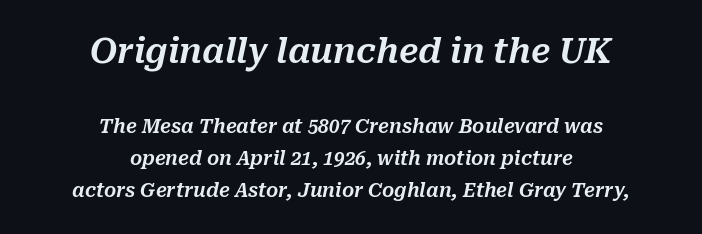
Q: Is the text italic (slanted)? A: Yes, it leans right by about 10 degrees.
Q: Is the text underlined? A: No.
Q: How is the paragraph aligned? A: Centered.
Q: Is the spacing between letters normal or unusually wide? A: Normal.
Q: Is the spacing between lines tight, normal or loose? A: Normal.
Q: Which block of text is set in a larger size, the first (top) or the second (bottom)? A: The first (top) one.
Q: Width (condensed, normal, or wide)? A: Normal.
Q: Stroke contrast? A: Medium.
Q: x-height? A: Medium.
Q: Monospaced? A: No.
